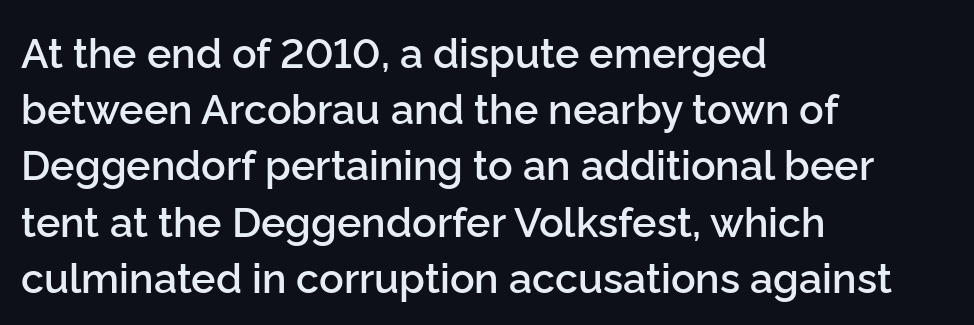
The image shows 41 px semibold sans-serif type, upright; set left-aligned, normal line spacing (1.37x), normal letter spacing, not underlined; low stroke contrast and a medium x-height.
